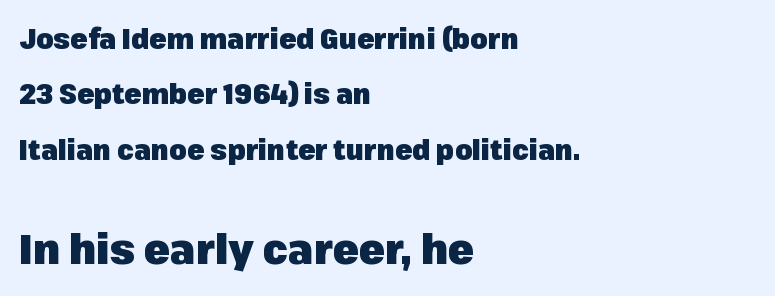
Q: Is the text bold? A: Yes.
Q: Is the text italic (slanted)? A: No, it is upright.
Q: Is the typeface a serif or a sans-serif typeface? A: Sans-serif.
Q: Is the text underlined? A: No.
Q: How is the paragraph aligned? A: Left-aligned.
Q: Is the spacing between letters normal or unusually wide? A: Normal.
Q: Is the spacing between lines tight, normal or loose? A: Loose.
Q: Which block of text is set in a larger size, the first (top) or the second (bottom)? A: The second (bottom) one.
Q: Width (condensed, normal, or wide)? A: Normal.
Q: Stroke contrast? A: Low.
Q: x-height? A: Medium.
Q: Monospaced? A: No.
